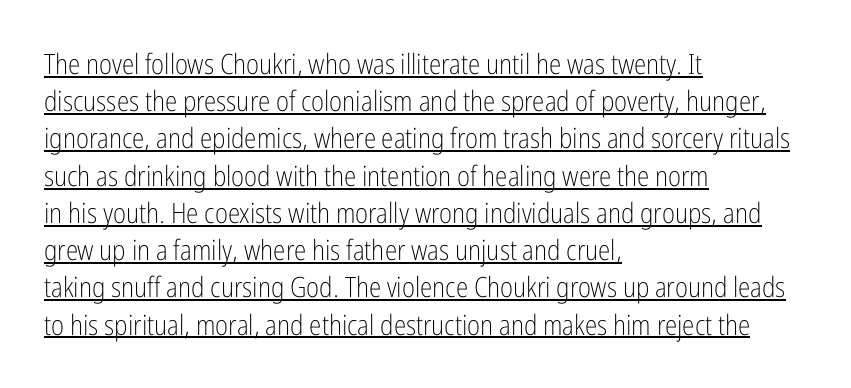
Q: Is the text bold? A: No.
Q: Is the text italic (slanted)? A: No, it is upright.
Q: Is the typeface a serif or a sans-serif typeface? A: Sans-serif.
Q: Is the text underlined? A: Yes.
Q: How is the paragraph aligned? A: Left-aligned.
Q: Is the spacing between letters normal or unusually wide? A: Normal.
Q: Is the spacing between lines tight, normal or loose? A: Normal.
Q: Width (condensed, normal, or wide)? A: Condensed.
Q: Stroke contrast? A: Low.
Q: x-height? A: Medium.
Q: Monospaced? A: No.
